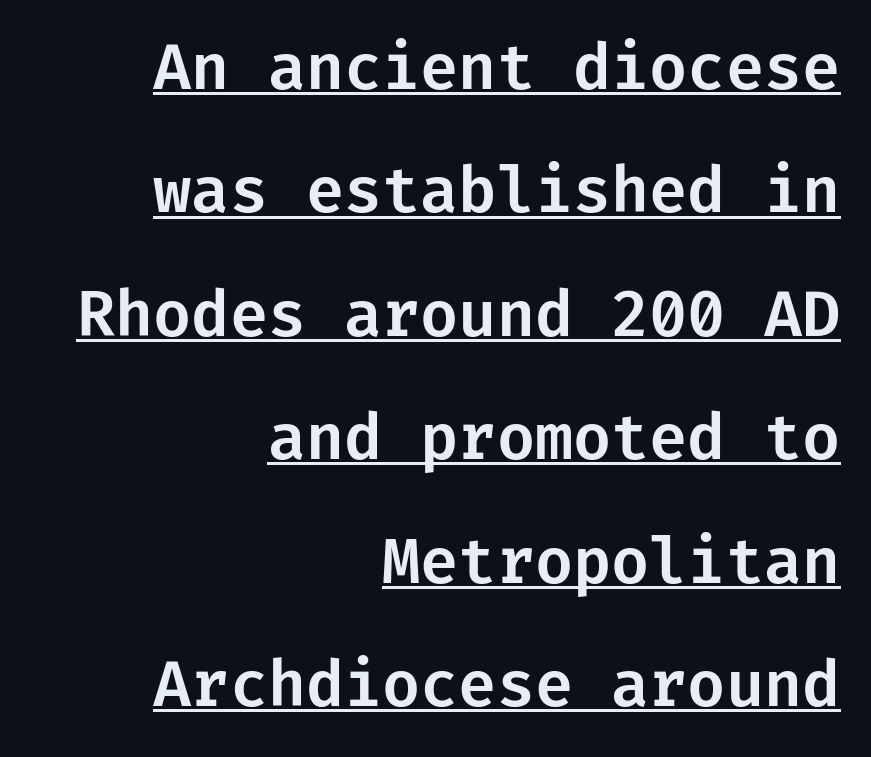
What decoration does the sample have? An underline. If you drew a line through each stem, it would be perfectly vertical. This sample is right-justified, so line beginnings fall wherever the words allow. Type style note: lacks serifs. Whoever set this chose breathing room over compactness in the vertical rhythm.
